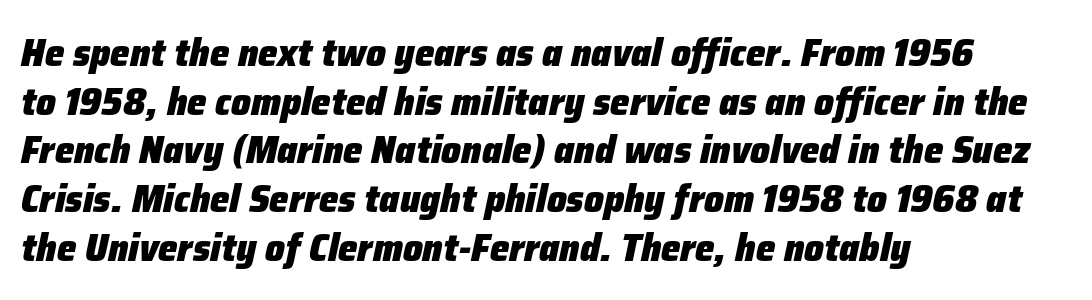
{"italic": "yes", "lean": "right", "slant_degrees": 12, "bold": "yes", "weight": "heavy", "width": "normal", "stroke_contrast": "low", "x_height": "medium", "monospaced": "no", "underline": "no", "align": "left", "line_spacing": "normal", "line_spacing_ratio": 1.25, "letter_spacing": "normal", "letter_spacing_em": 0.0, "glyph_px": 39}
